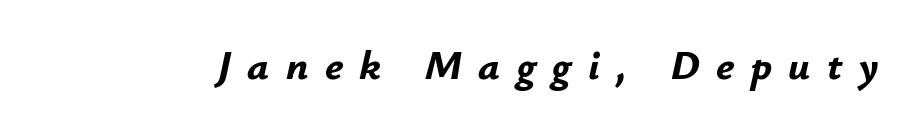
Check under the words: just untouched page. Tall strokes in this sample are angled rather than plumb. The rendering uses a bold face; every stroke is thick and dark. Note the varied advance widths — an 'i' is clearly narrower than an 'm'. In terms of letterspacing, this is a distinctly airy, spread setting.
